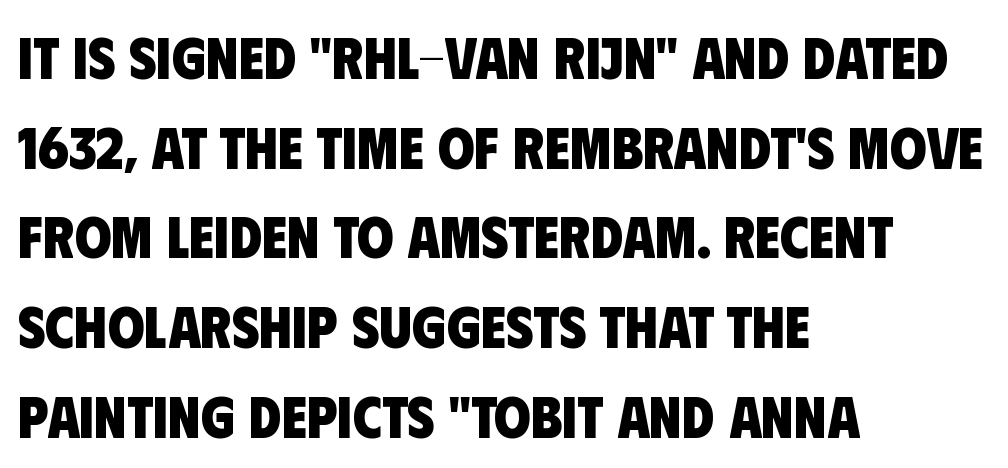
{"serif": "no", "bold": "yes", "weight": "heavy", "width": "condensed", "stroke_contrast": "low", "x_height": "large", "monospaced": "no", "underline": "no", "align": "left", "line_spacing": "normal", "line_spacing_ratio": 1.52, "letter_spacing": "normal", "letter_spacing_em": 0.0, "glyph_px": 59}
